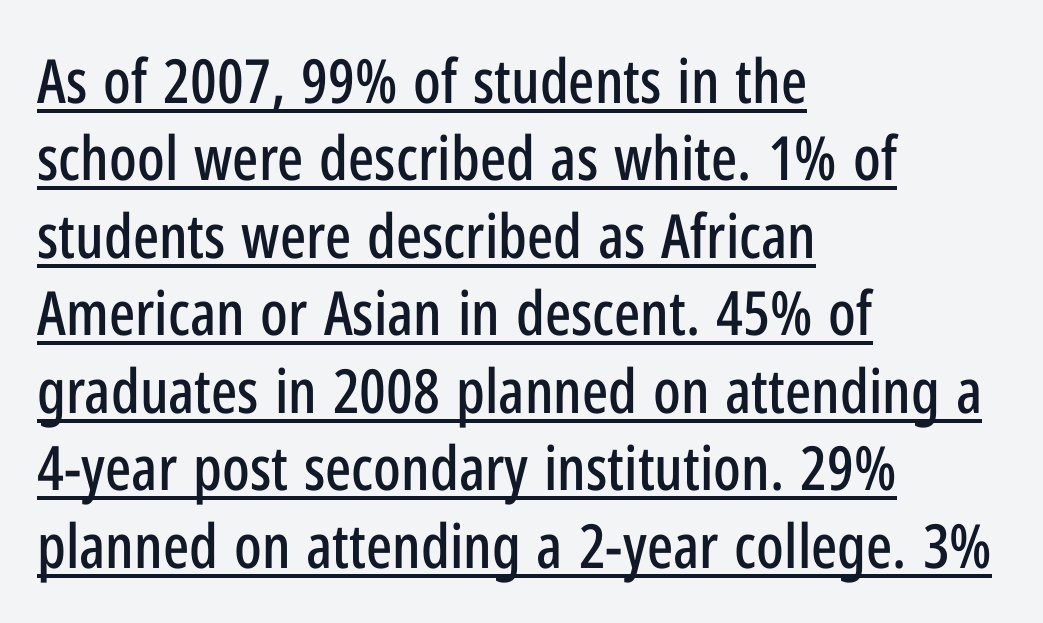
The image shows 61 px condensed sans-serif type, upright; set left-aligned, normal line spacing (1.27x), normal letter spacing, underlined; low stroke contrast and a medium x-height.
